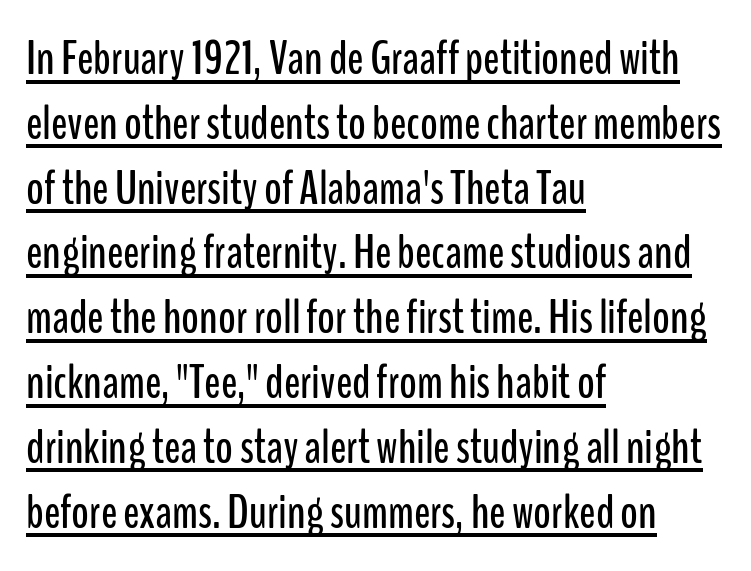
Q: Is the text italic (slanted)? A: No, it is upright.
Q: Is the typeface a serif or a sans-serif typeface? A: Sans-serif.
Q: Is the text underlined? A: Yes.
Q: How is the paragraph aligned? A: Left-aligned.
Q: Is the spacing between letters normal or unusually wide? A: Normal.
Q: Is the spacing between lines tight, normal or loose? A: Normal.
Q: Width (condensed, normal, or wide)? A: Condensed.
Q: Stroke contrast? A: Low.
Q: x-height? A: Medium.
Q: Monospaced? A: No.
